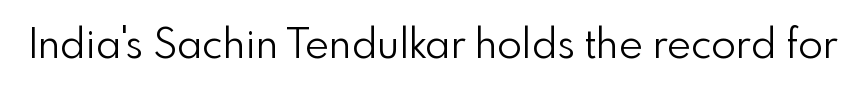
{"serif": "no", "italic": "no", "bold": "no", "weight": "light", "width": "normal", "stroke_contrast": "low", "x_height": "small", "monospaced": "no", "underline": "no", "letter_spacing": "normal", "letter_spacing_em": 0.0, "glyph_px": 41}
